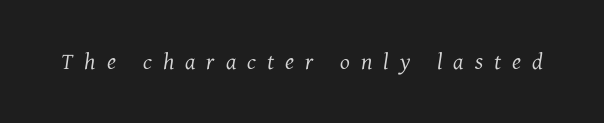
Q: Is the text bold? A: No.
Q: Is the text italic (slanted)? A: Yes, it leans right by about 7 degrees.
Q: Is the text underlined? A: No.
Q: Is the spacing between letters normal or unusually wide? A: Unusually wide.
